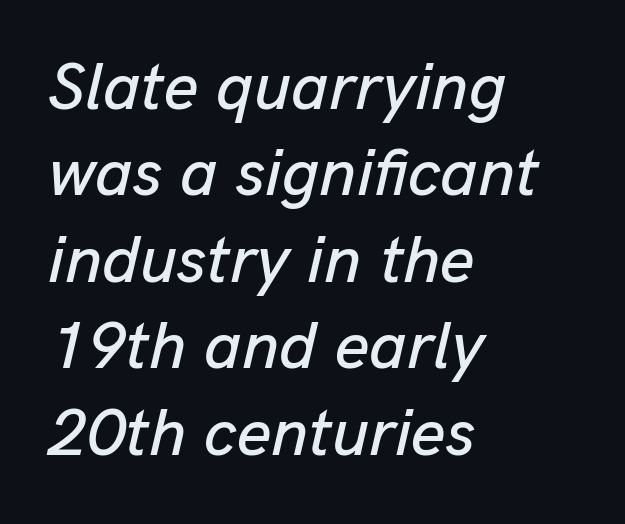
{"italic": "yes", "lean": "right", "slant_degrees": 13, "width": "normal", "stroke_contrast": "low", "x_height": "medium", "monospaced": "no", "underline": "no", "align": "left", "line_spacing": "normal", "line_spacing_ratio": 1.29, "letter_spacing": "normal", "letter_spacing_em": 0.0, "glyph_px": 67}
